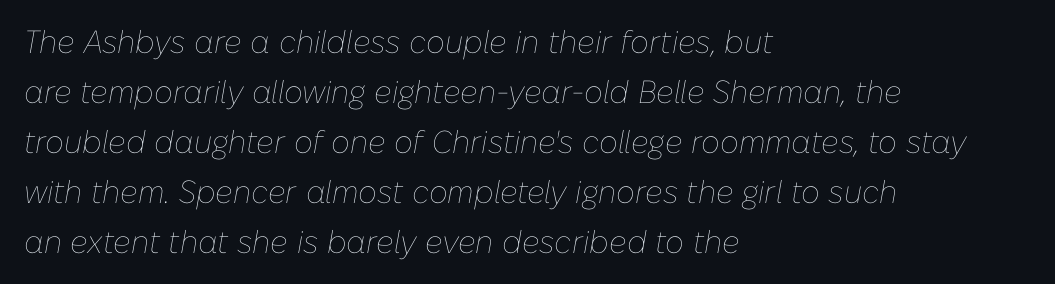
Q: Is the text bold? A: No.
Q: Is the text italic (slanted)? A: Yes, it leans right by about 10 degrees.
Q: Is the text underlined? A: No.
Q: How is the paragraph aligned? A: Left-aligned.
Q: Is the spacing between letters normal or unusually wide? A: Normal.
Q: Is the spacing between lines tight, normal or loose? A: Normal.
Q: Width (condensed, normal, or wide)? A: Normal.
Q: Stroke contrast? A: Low.
Q: x-height? A: Medium.
Q: Monospaced? A: No.
